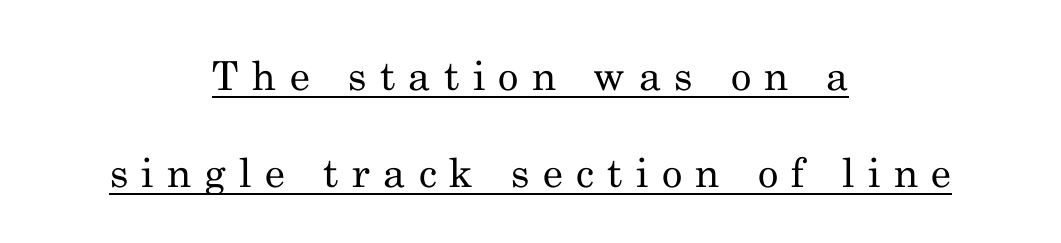
Q: Is the text bold? A: No.
Q: Is the text italic (slanted)? A: No, it is upright.
Q: Is the typeface a serif or a sans-serif typeface? A: Serif.
Q: Is the text underlined? A: Yes.
Q: How is the paragraph aligned? A: Centered.
Q: Is the spacing between letters normal or unusually wide? A: Unusually wide.
Q: Is the spacing between lines tight, normal or loose? A: Loose.
Q: Width (condensed, normal, or wide)? A: Normal.
Q: Stroke contrast? A: Medium.
Q: x-height? A: Small.
Q: Monospaced? A: No.
